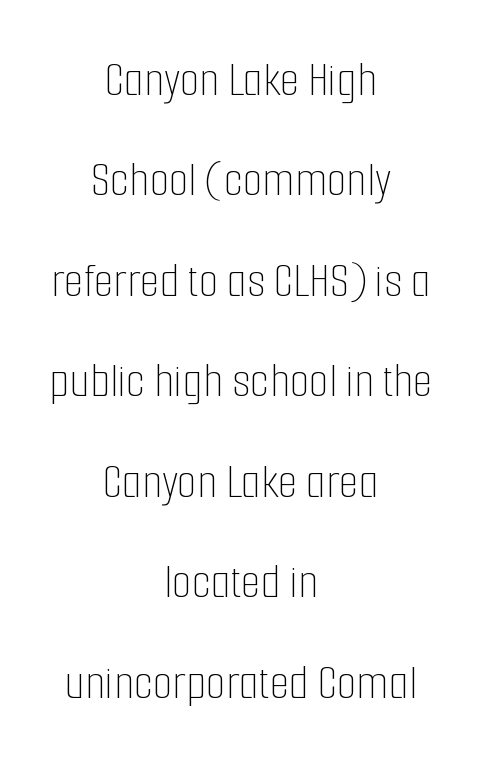
Q: Is the text bold? A: No.
Q: Is the text italic (slanted)? A: No, it is upright.
Q: Is the text underlined? A: No.
Q: How is the paragraph aligned? A: Centered.
Q: Is the spacing between letters normal or unusually wide? A: Normal.
Q: Is the spacing between lines tight, normal or loose? A: Loose.
Q: Width (condensed, normal, or wide)? A: Condensed.
Q: Stroke contrast? A: Low.
Q: x-height? A: Medium.
Q: Monospaced? A: No.
